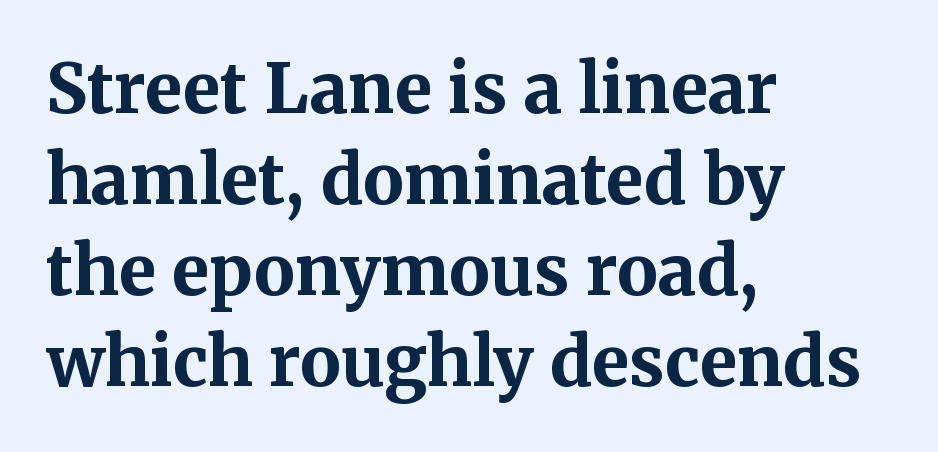
Q: Is the text bold? A: Yes.
Q: Is the text italic (slanted)? A: No, it is upright.
Q: Is the typeface a serif or a sans-serif typeface? A: Serif.
Q: Is the text underlined? A: No.
Q: How is the paragraph aligned? A: Left-aligned.
Q: Is the spacing between letters normal or unusually wide? A: Normal.
Q: Is the spacing between lines tight, normal or loose? A: Normal.
Q: Width (condensed, normal, or wide)? A: Normal.
Q: Stroke contrast? A: Medium.
Q: x-height? A: Medium.
Q: Monospaced? A: No.
